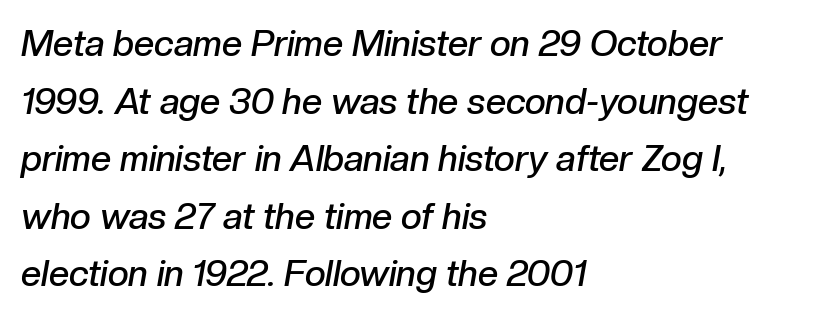
A bit beefed up — I'd call it semibold rather than bold. The rows are spaced the way most documents space them. Nothing unusual about the tracking: characters are spaced as the font intends. Posture: slanted. The typesetter chose a ragged-right arrangement here.
